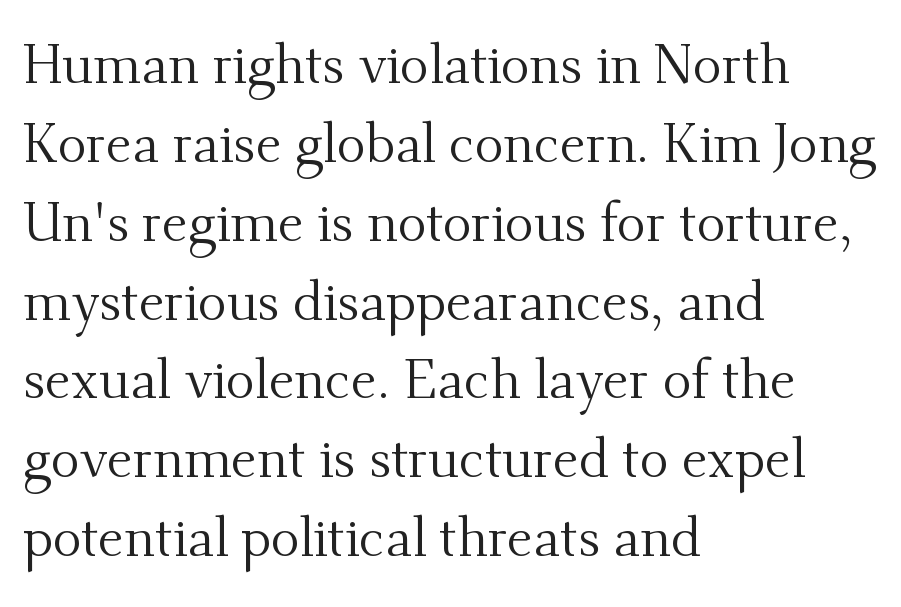
The image shows 54 px regular-weight serif type, upright; set left-aligned, normal line spacing (1.46x), normal letter spacing, not underlined; medium stroke contrast and a small x-height.
